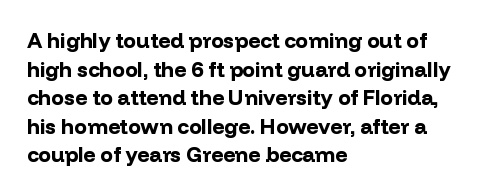
{"italic": "no", "bold": "yes", "underline": "no", "align": "left", "line_spacing": "normal", "line_spacing_ratio": 1.36, "letter_spacing": "normal", "letter_spacing_em": 0.0, "glyph_px": 21}
